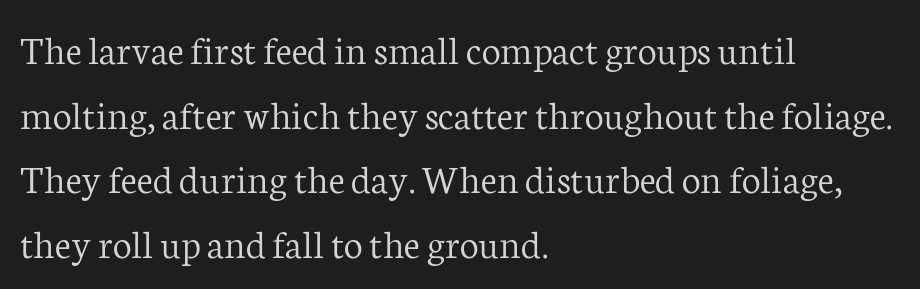
Q: Is the text bold? A: No.
Q: Is the text italic (slanted)? A: No, it is upright.
Q: Is the typeface a serif or a sans-serif typeface? A: Serif.
Q: Is the text underlined? A: No.
Q: How is the paragraph aligned? A: Left-aligned.
Q: Is the spacing between letters normal or unusually wide? A: Normal.
Q: Is the spacing between lines tight, normal or loose? A: Normal.
Q: Width (condensed, normal, or wide)? A: Normal.
Q: Stroke contrast? A: Low.
Q: x-height? A: Medium.
Q: Monospaced? A: No.
